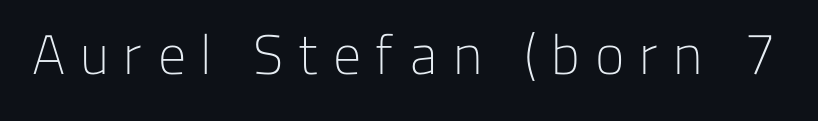
Designer's note — italics off, roman on. You could not count columns in this text — the font is proportionally spaced. The space directly below the letters is spotless. The characters display no serif detailing; their extremities are plain. Ink coverage per letter is moderate at most.
